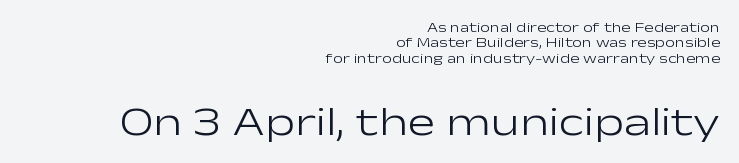
Q: Is the text bold? A: No.
Q: Is the text italic (slanted)? A: No, it is upright.
Q: Is the typeface a serif or a sans-serif typeface? A: Sans-serif.
Q: Is the text underlined? A: No.
Q: How is the paragraph aligned? A: Right-aligned.
Q: Is the spacing between letters normal or unusually wide? A: Normal.
Q: Is the spacing between lines tight, normal or loose? A: Tight.
Q: Which block of text is set in a larger size, the first (top) or the second (bottom)? A: The second (bottom) one.
Q: Width (condensed, normal, or wide)? A: Wide.
Q: Stroke contrast? A: Low.
Q: x-height? A: Medium.
Q: Monospaced? A: No.
